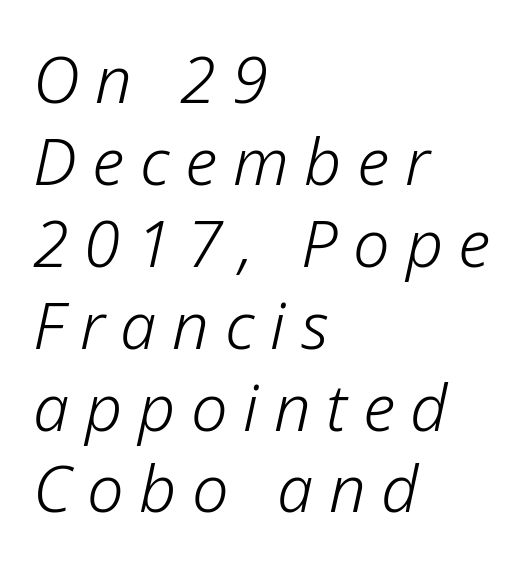
{"italic": "yes", "lean": "right", "slant_degrees": 12, "bold": "no", "weight": "light", "width": "normal", "stroke_contrast": "low", "x_height": "medium", "monospaced": "no", "underline": "no", "align": "left", "line_spacing": "normal", "line_spacing_ratio": 1.26, "letter_spacing": "wide", "letter_spacing_em": 0.24, "glyph_px": 65}
